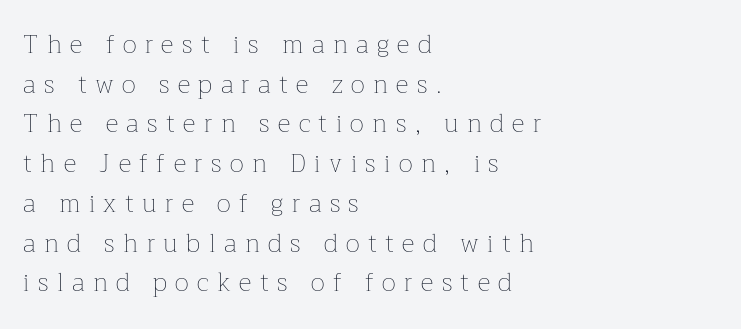
The foot of each line stays bare and open. Line spacing here is normal. No italicization has been applied; the sample stays upright. The rag falls on the right side of this text block.
